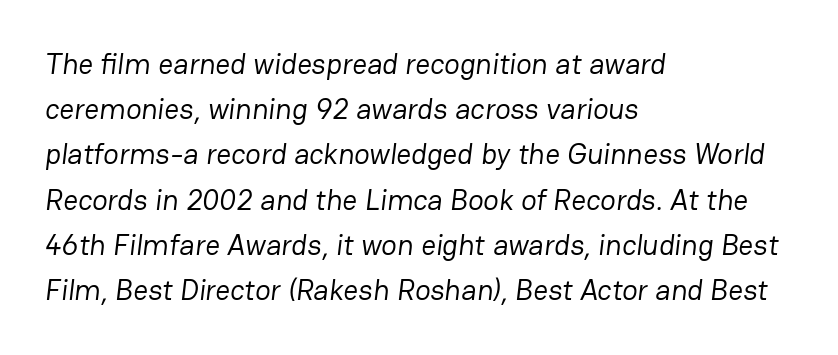
Tracking value appears to be zero — textbook default spacing. Baseline-to-baseline distance is the conventional proportion of letter height. Weight class: somewhere from thin through regular. Note: no serifs on the glyphs. Character widths vary here, with narrow letters taking less room than wide ones. Check under the words: just untouched page.
